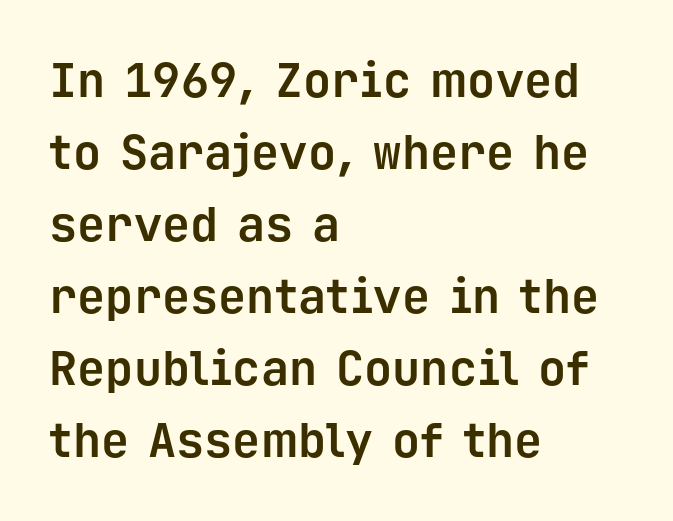
The glyphs are unaccompanied by any horizontal stroke below them. Posture: straight, roman, zero tilt. Normally led — the rows are evenly, conventionally spaced. Strong, thick strokes mark this as bold type.
